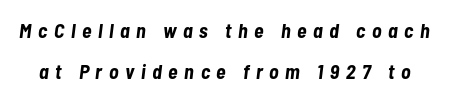
Q: Is the text bold? A: Yes.
Q: Is the text italic (slanted)? A: Yes, it leans right by about 7 degrees.
Q: Is the text underlined? A: No.
Q: Is the spacing between letters normal or unusually wide? A: Unusually wide.
Q: Is the spacing between lines tight, normal or loose? A: Loose.
